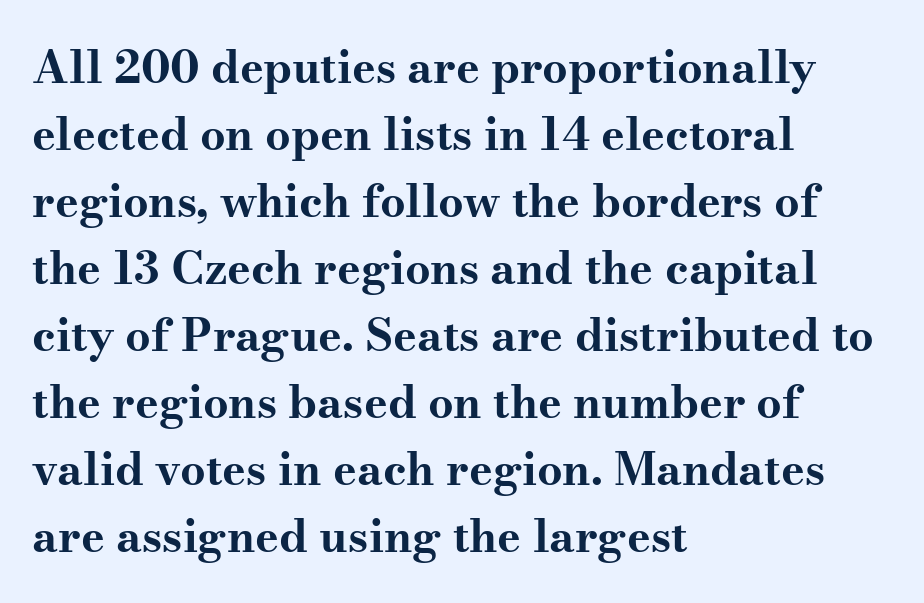
{"serif": "yes", "italic": "no", "bold": "yes", "weight": "bold", "width": "wide", "stroke_contrast": "medium", "x_height": "small", "monospaced": "no", "underline": "no", "align": "left", "line_spacing": "normal", "line_spacing_ratio": 1.49, "letter_spacing": "normal", "letter_spacing_em": 0.0, "glyph_px": 45}
